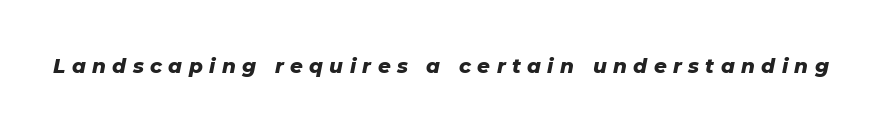
The image shows 20 px bold type, italic (leaning right); set unusually wide letter spacing (+0.32 em), not underlined.
